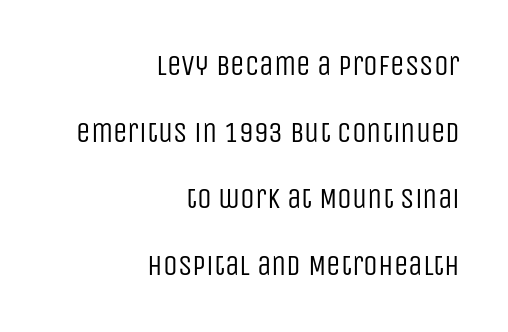
The foot of each line stays bare and open. The rendering anchors every line to the right-hand side. Horizontal bands of white between lines are thick stripes. The font family rendered here belongs to the sans-serif group.
